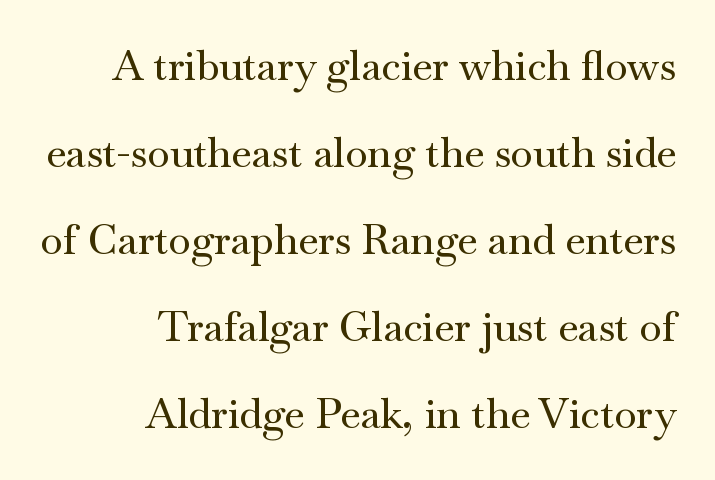
The image shows 41 px wide serif type, upright; set right-aligned, loose line spacing (2.12x), normal letter spacing, not underlined; medium stroke contrast and a small x-height.
